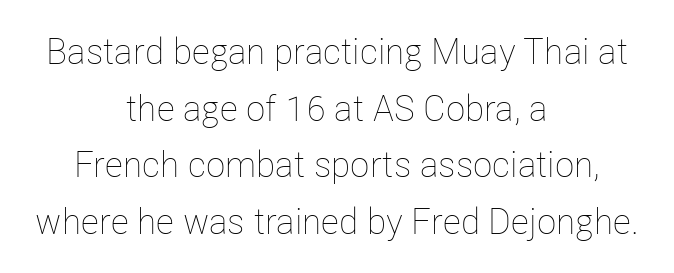
{"italic": "no", "bold": "no", "weight": "thin", "width": "condensed", "stroke_contrast": "low", "x_height": "medium", "monospaced": "no", "underline": "no", "align": "center", "line_spacing": "normal", "line_spacing_ratio": 1.57, "letter_spacing": "normal", "letter_spacing_em": 0.0, "glyph_px": 36}
